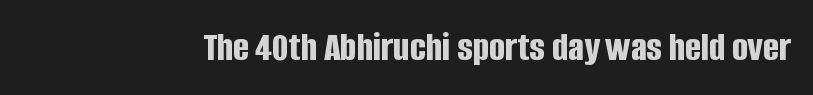
The image shows 42 px bold, condensed sans-serif type, upright; set normal letter spacing, not underlined; low stroke contrast and a large x-height.
